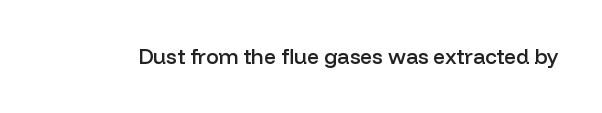
Typesetter's note: demi weight, one step under bold. The specimen omits any rule beneath the text block's lines. Is there any slant? The stems are plumb. Does extra space separate the letters? No, they use regular spacing.
